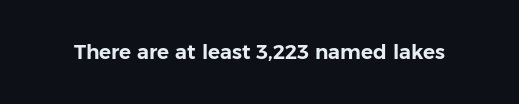
These lines keep a tight, regular rhythm from letter to letter. Unmarked baselines from the first word to the last. Italic: no, the glyphs are upright roman.
